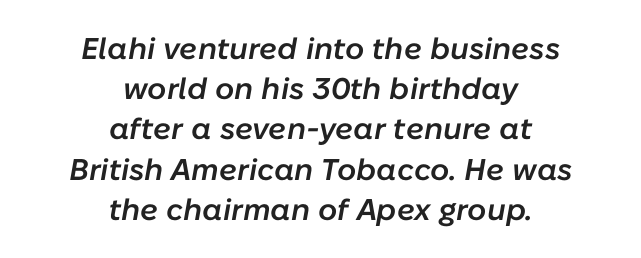
Q: Is the text bold? A: Semi-bold.
Q: Is the text italic (slanted)? A: Yes, it leans right by about 10 degrees.
Q: Is the text underlined? A: No.
Q: How is the paragraph aligned? A: Centered.
Q: Is the spacing between letters normal or unusually wide? A: Normal.
Q: Is the spacing between lines tight, normal or loose? A: Normal.
Q: Width (condensed, normal, or wide)? A: Normal.
Q: Stroke contrast? A: Low.
Q: x-height? A: Medium.
Q: Monospaced? A: No.
